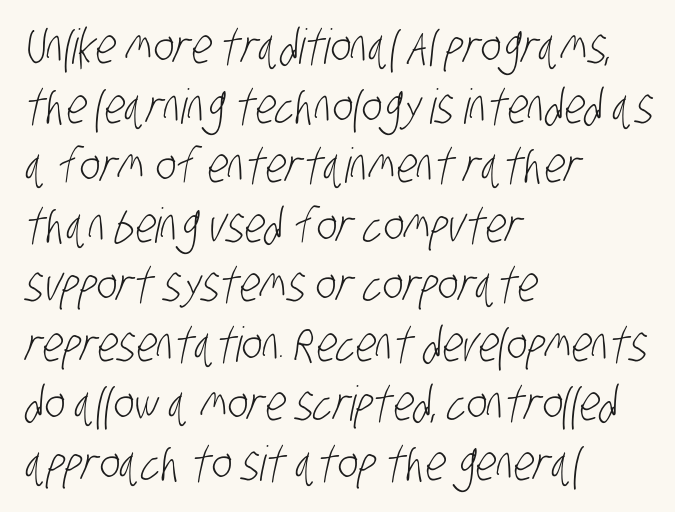
The image shows 48 px light, condensed sans-serif type; set left-aligned, line spacing 1.24x, normal letter spacing, not underlined; low stroke contrast and a large x-height.
